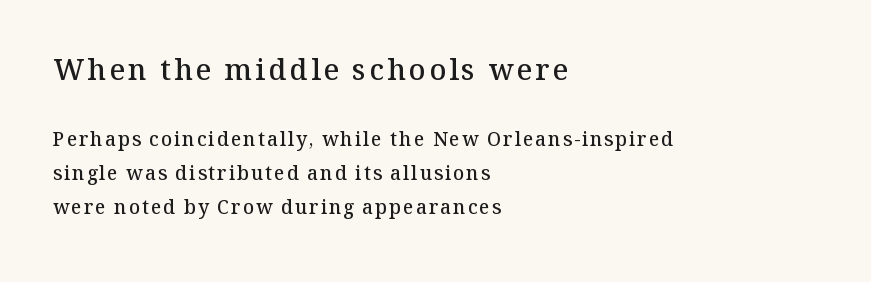
{"serif": "yes", "italic": "no", "bold": "semi", "weight": "semibold", "width": "normal", "stroke_contrast": "medium", "x_height": "medium", "monospaced": "no", "underline": "no", "align": "left", "line_spacing_ratio": 1.79, "larger_block": "first", "size_ratio": 1.53, "glyph_px": 29}
